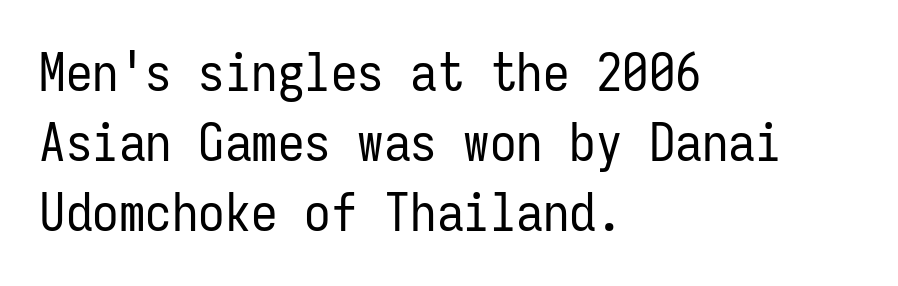
Underline: absent. These lines were composed using upright roman letters. The type is set solid horizontally, with unmodified tracking. The rag falls on the right side of this text block. If you measured baseline to baseline, you'd find a middling distance. Is this a heavy cut? Hardly; it is regular or lighter.
